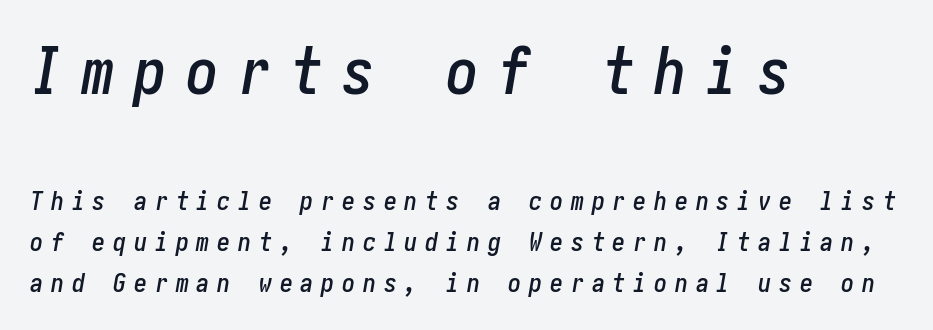
Q: Is the text italic (slanted)? A: Yes, it leans right by about 10 degrees.
Q: Is the text underlined? A: No.
Q: How is the paragraph aligned? A: Left-aligned.
Q: Is the spacing between letters normal or unusually wide? A: Unusually wide.
Q: Is the spacing between lines tight, normal or loose? A: Normal.
Q: Which block of text is set in a larger size, the first (top) or the second (bottom)? A: The first (top) one.
Q: Width (condensed, normal, or wide)? A: Condensed.
Q: Stroke contrast? A: Low.
Q: x-height? A: Medium.
